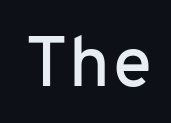
Q: Is the text italic (slanted)? A: No, it is upright.
Q: Is the typeface a serif or a sans-serif typeface? A: Sans-serif.
Q: Is the text underlined? A: No.
Q: Is the spacing between letters normal or unusually wide? A: Normal.
Q: Width (condensed, normal, or wide)? A: Normal.
Q: Stroke contrast? A: Low.
Q: x-height? A: Medium.
Q: Monospaced? A: Yes.
